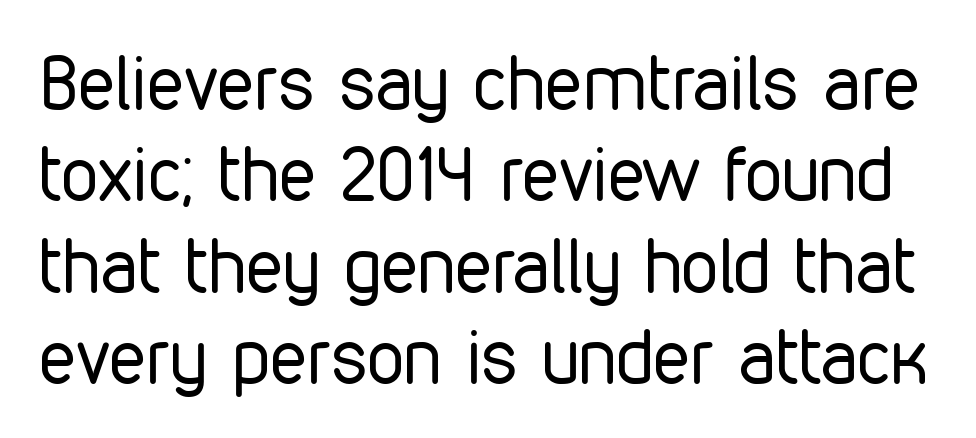
The image shows 75 px regular-weight, condensed sans-serif type, upright; set line spacing 1.22x, normal letter spacing, not underlined; low stroke contrast and a medium x-height.
